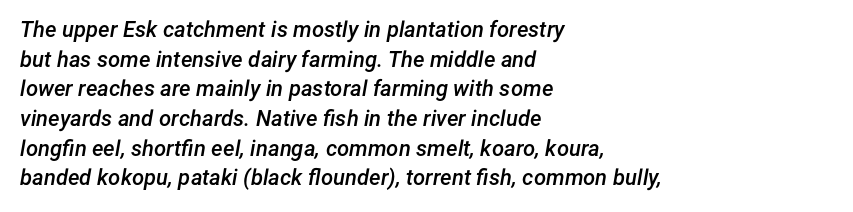
Q: Is the text bold? A: Semi-bold.
Q: Is the text italic (slanted)? A: Yes, it leans right by about 12 degrees.
Q: Is the text underlined? A: No.
Q: How is the paragraph aligned? A: Left-aligned.
Q: Is the spacing between letters normal or unusually wide? A: Normal.
Q: Is the spacing between lines tight, normal or loose? A: Normal.
